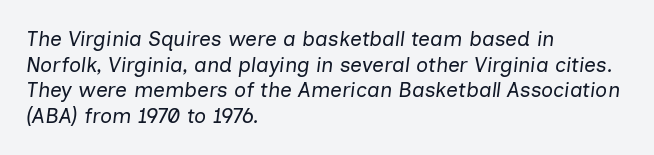
The image shows 21 px text type, italic (leaning right); set left-aligned, line spacing 1.22x, normal letter spacing, not underlined.
